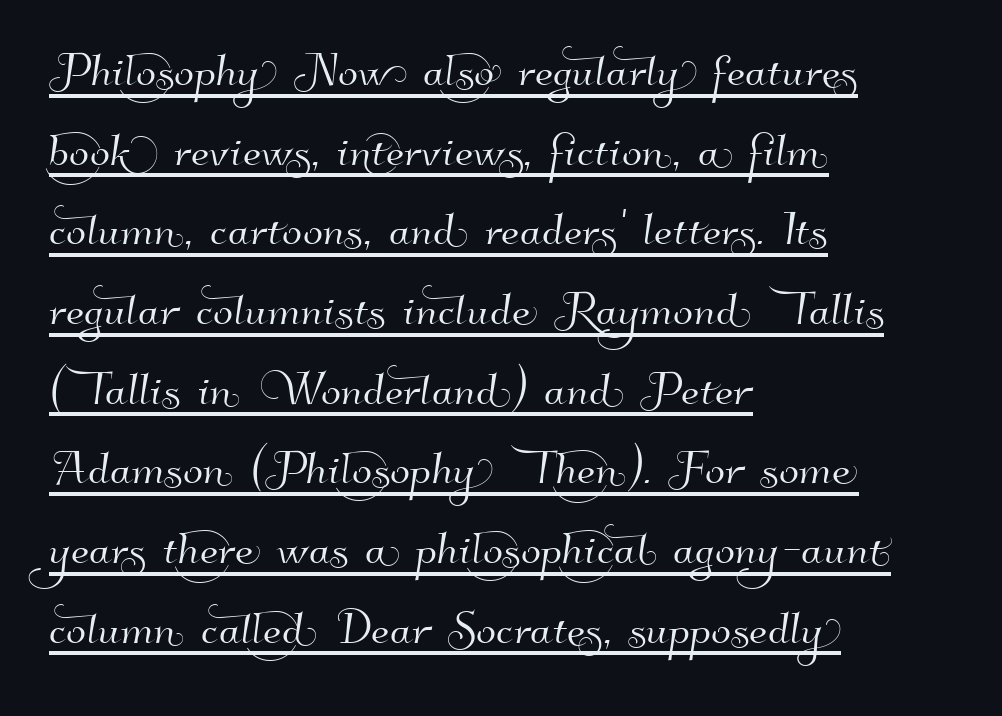
The image shows 59 px sans-serif type; set left-aligned, normal line spacing (1.35x), normal letter spacing, underlined; high stroke contrast and a small x-height.
